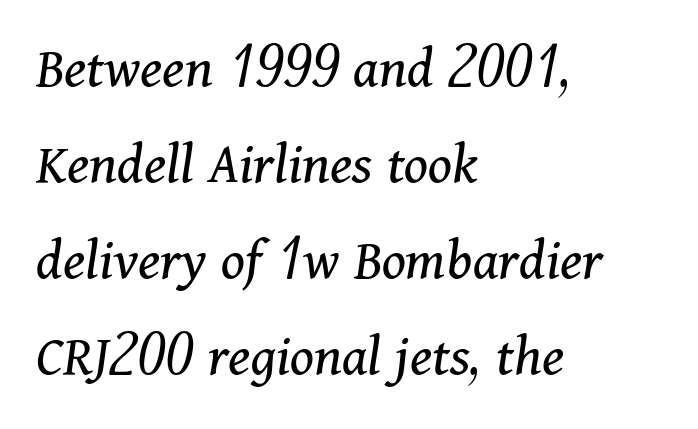
The image shows 60 px regular-weight serif type, italic (leaning right); set left-aligned, normal line spacing (1.6x), normal letter spacing, not underlined; medium stroke contrast and a medium x-height.
